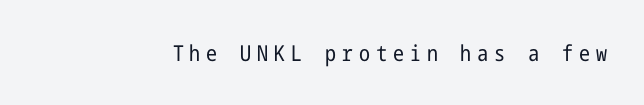
{"italic": "no", "bold": "no", "underline": "no", "letter_spacing": "wide", "letter_spacing_em": 0.27, "glyph_px": 22}
